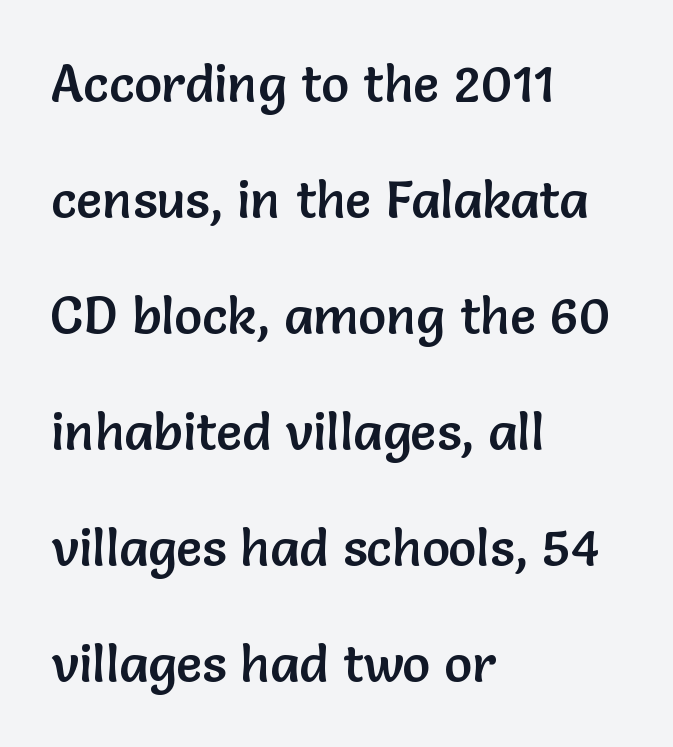
The image shows 52 px sans-serif type, upright; set left-aligned, loose line spacing (2.23x), normal letter spacing, not underlined; low stroke contrast and a medium x-height.
